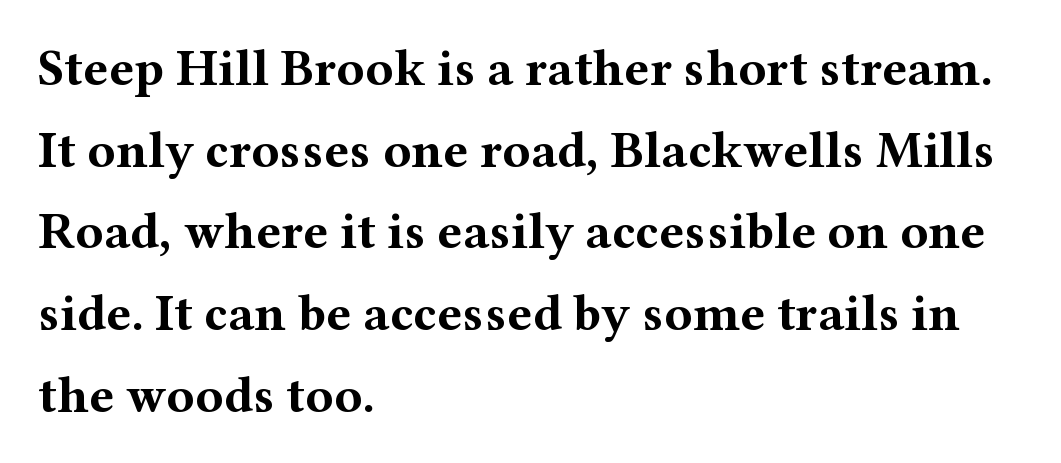
Q: Is the text bold? A: Yes.
Q: Is the text italic (slanted)? A: No, it is upright.
Q: Is the typeface a serif or a sans-serif typeface? A: Serif.
Q: Is the text underlined? A: No.
Q: How is the paragraph aligned? A: Left-aligned.
Q: Is the spacing between letters normal or unusually wide? A: Normal.
Q: Is the spacing between lines tight, normal or loose? A: Normal.
Q: Width (condensed, normal, or wide)? A: Wide.
Q: Stroke contrast? A: Medium.
Q: x-height? A: Medium.
Q: Monospaced? A: No.
